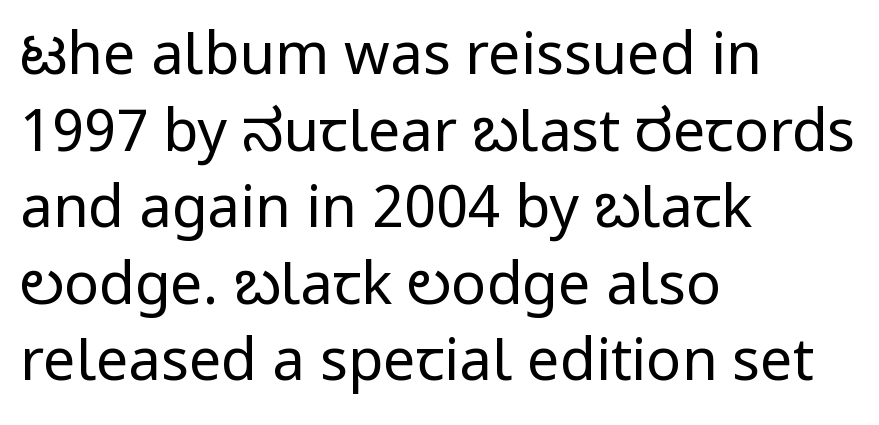
Look at the bottom of the vertical strokes: they stop flat, with no serifs. Varying glyph widths throughout — classic text-font behaviour. Nope, not italic — everything's standing straight. Unbolded letterforms with no extra heft. A clean baseline with only descenders dipping below it. Nothing unusual about the tracking: characters are spaced as the font intends.
